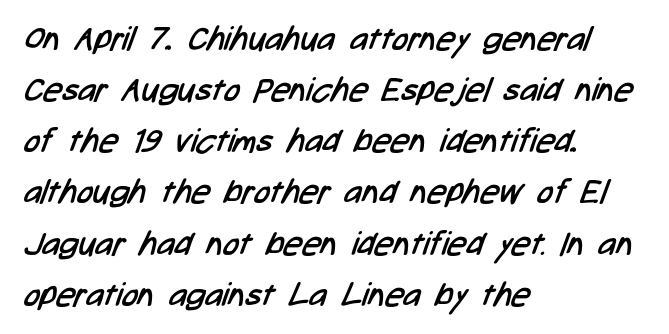
{"serif": "no", "bold": "no", "weight": "regular", "width": "condensed", "stroke_contrast": "low", "x_height": "medium", "monospaced": "no", "underline": "no", "align": "left", "line_spacing": "normal", "line_spacing_ratio": 1.55, "letter_spacing": "normal", "letter_spacing_em": 0.0, "glyph_px": 33}
